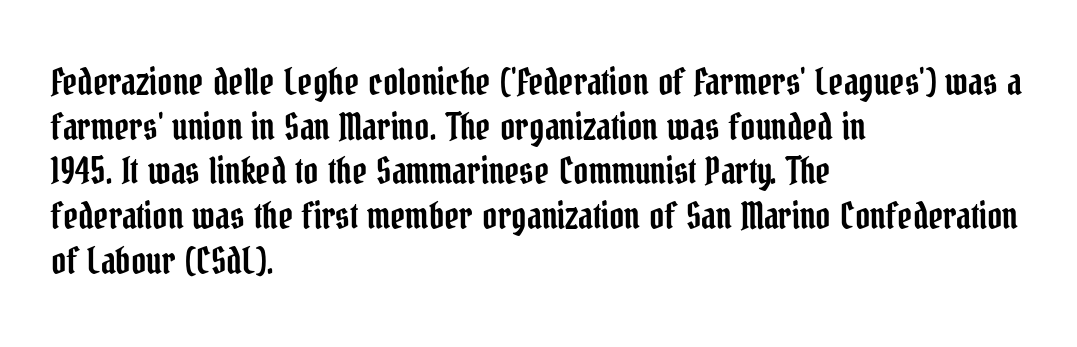
{"serif": "yes", "italic": "no", "width": "condensed", "stroke_contrast": "low", "x_height": "medium", "monospaced": "no", "underline": "no", "align": "left", "line_spacing_ratio": 1.24, "letter_spacing": "normal", "letter_spacing_em": 0.0, "glyph_px": 36}
